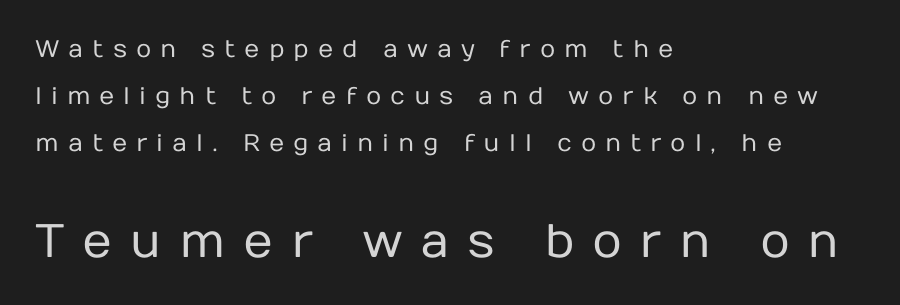
{"serif": "no", "italic": "no", "bold": "no", "weight": "regular", "width": "normal", "stroke_contrast": "low", "x_height": "medium", "monospaced": "no", "underline": "no", "align": "left", "line_spacing": "loose", "line_spacing_ratio": 1.96, "letter_spacing": "wide", "letter_spacing_em": 0.37, "larger_block": "second", "size_ratio": 1.96, "glyph_px": 47}
